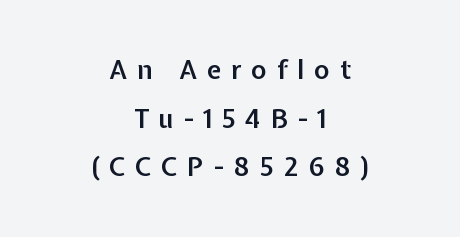
Only glyphs here, with clear space below each row. Short and long lines alike share a common midpoint. Every stem runs plumb, perpendicular to the baseline. Look at the tracking — it's clearly loosened, letters drifting apart.
